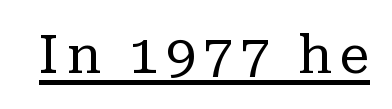
The image shows 53 px regular-weight serif type, upright; set underlined; low stroke contrast and a medium x-height.
